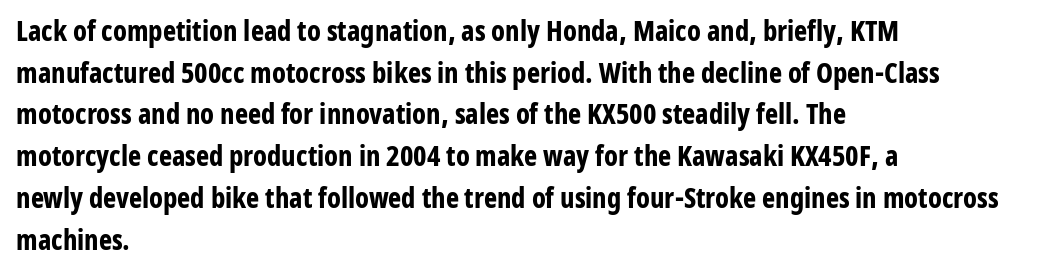
{"serif": "no", "italic": "no", "bold": "yes", "weight": "bold", "width": "condensed", "stroke_contrast": "low", "x_height": "medium", "monospaced": "no", "underline": "no", "align": "left", "line_spacing": "normal", "line_spacing_ratio": 1.49, "letter_spacing": "normal", "letter_spacing_em": 0.0, "glyph_px": 28}
